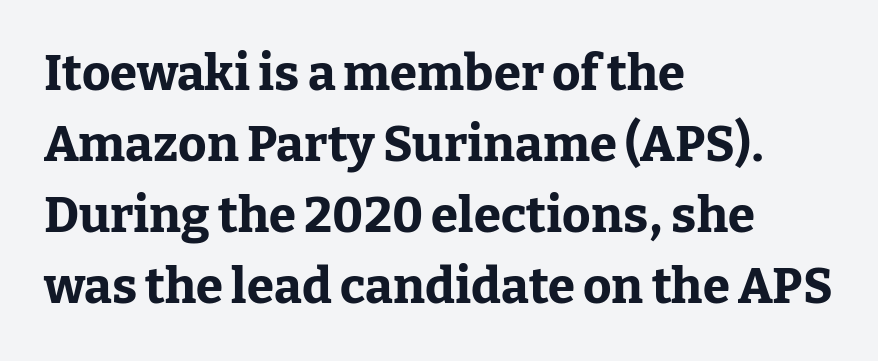
Q: Is the text bold? A: Yes.
Q: Is the text italic (slanted)? A: No, it is upright.
Q: Is the typeface a serif or a sans-serif typeface? A: Serif.
Q: Is the text underlined? A: No.
Q: How is the paragraph aligned? A: Left-aligned.
Q: Is the spacing between letters normal or unusually wide? A: Normal.
Q: Is the spacing between lines tight, normal or loose? A: Normal.
Q: Width (condensed, normal, or wide)? A: Normal.
Q: Stroke contrast? A: Low.
Q: x-height? A: Medium.
Q: Monospaced? A: No.
